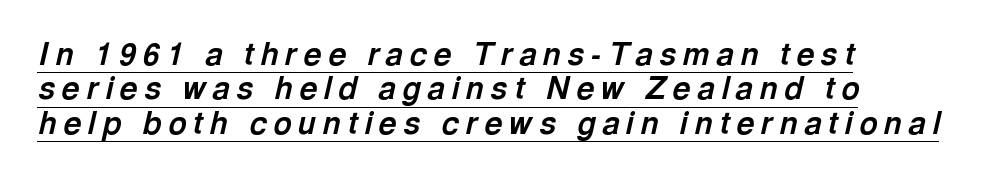
This rendering uses left alignment, leaving the right contour irregular. Display-style spreading of the glyphs; the letterfit is very open. Emphasis by weight is at full strength: bold. Whoever set this chose condensed vertical rhythm over breathing room. Looks like regular typesetting: each glyph gets only the width it needs. An italicized treatment has been applied to the whole sample.
